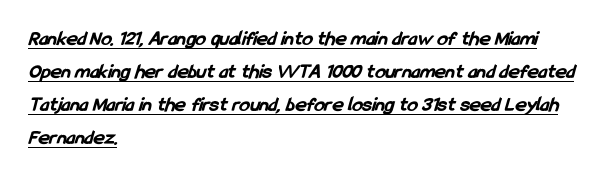
The type is set solid horizontally, with unmodified tracking. Line spacing here is normal. Horizontal alignment here is leftward, the default for most running prose. The glyphs have the mass of a bold cut. Descenders here cross a horizontal rule under the line.
